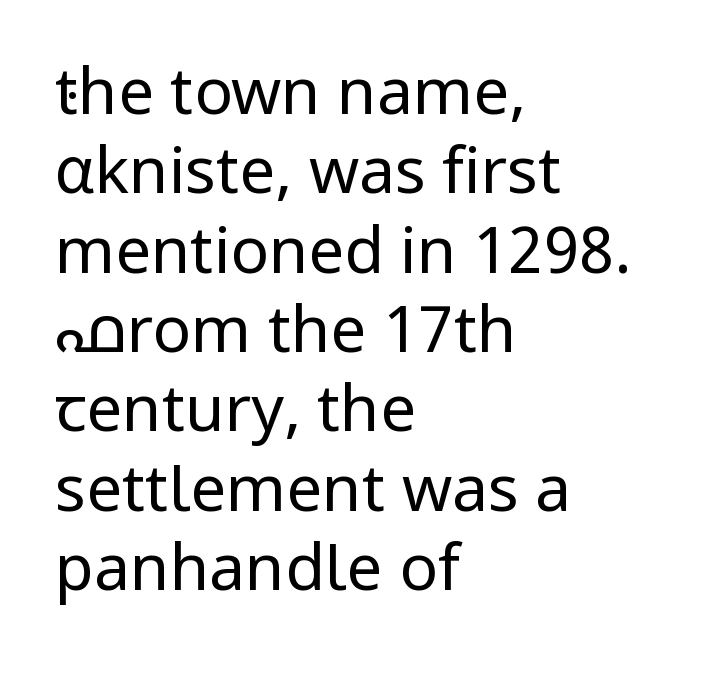
Q: Is the text bold? A: No.
Q: Is the text italic (slanted)? A: No, it is upright.
Q: Is the typeface a serif or a sans-serif typeface? A: Sans-serif.
Q: Is the text underlined? A: No.
Q: How is the paragraph aligned? A: Left-aligned.
Q: Is the spacing between letters normal or unusually wide? A: Normal.
Q: Width (condensed, normal, or wide)? A: Normal.
Q: Stroke contrast? A: Low.
Q: x-height? A: Medium.
Q: Monospaced? A: No.
